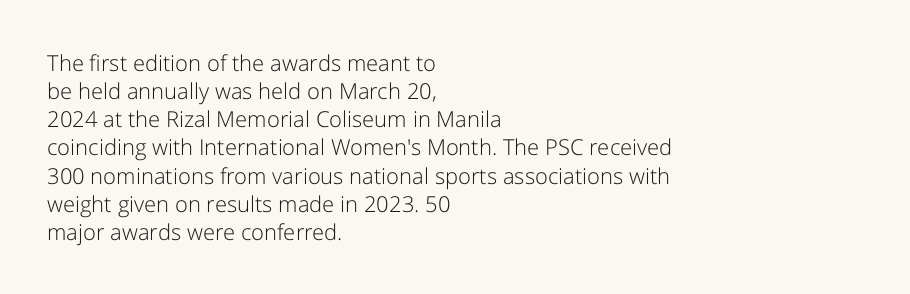
The image shows 22 px text type, upright; set left-aligned, normal line spacing (1.28x), normal letter spacing, not underlined.
